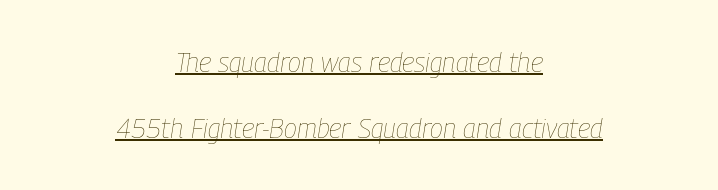
{"italic": "yes", "lean": "right", "slant_degrees": 9, "bold": "no", "underline": "yes", "align": "center", "line_spacing": "loose", "line_spacing_ratio": 2.44, "letter_spacing": "normal", "letter_spacing_em": 0.0, "glyph_px": 27}
